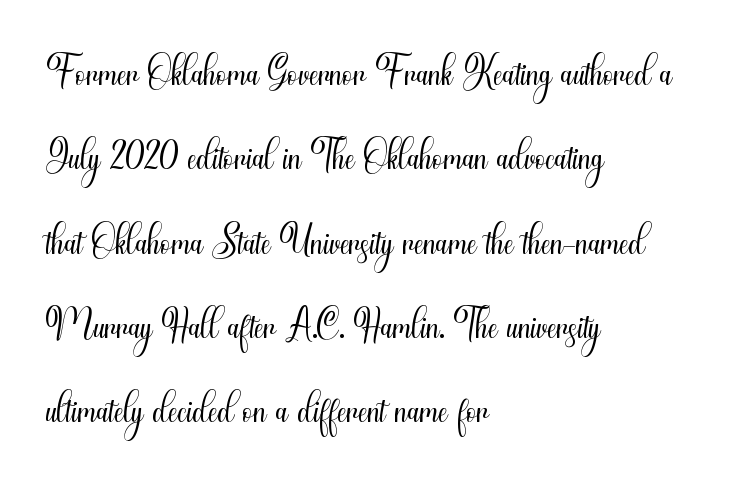
Q: Is the text bold? A: No.
Q: Is the text italic (slanted)? A: Yes.
Q: Is the typeface a serif or a sans-serif typeface? A: Sans-serif.
Q: Is the text underlined? A: No.
Q: How is the paragraph aligned? A: Left-aligned.
Q: Is the spacing between letters normal or unusually wide? A: Normal.
Q: Is the spacing between lines tight, normal or loose? A: Normal.
Q: Width (condensed, normal, or wide)? A: Condensed.
Q: Stroke contrast? A: Medium.
Q: x-height? A: Small.
Q: Monospaced? A: No.
